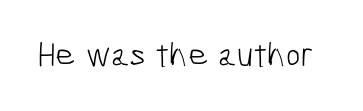
This reads as an unemphasized weight, regular at the heaviest. Has an underline been added? It has not. Observe the ordinary spacing: letters are neighbours, not strangers. This sample uses a sans-serif face.
